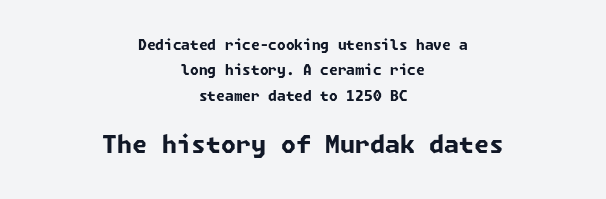
Q: Is the text bold? A: Yes.
Q: Is the text underlined? A: No.
Q: How is the paragraph aligned? A: Centered.
Q: Is the spacing between letters normal or unusually wide? A: Normal.
Q: Which block of text is set in a larger size, the first (top) or the second (bottom)? A: The second (bottom) one.
